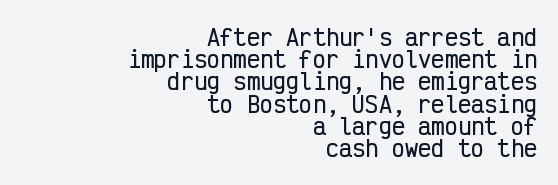
{"italic": "no", "underline": "no", "align": "right", "line_spacing": "tight", "line_spacing_ratio": 1.01, "letter_spacing": "normal", "letter_spacing_em": 0.0, "glyph_px": 22}
